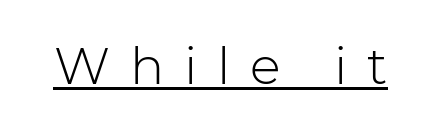
Q: Is the text bold? A: No.
Q: Is the text italic (slanted)? A: No, it is upright.
Q: Is the typeface a serif or a sans-serif typeface? A: Sans-serif.
Q: Is the text underlined? A: Yes.
Q: Is the spacing between letters normal or unusually wide? A: Unusually wide.
Q: Width (condensed, normal, or wide)? A: Normal.
Q: Stroke contrast? A: Low.
Q: x-height? A: Medium.
Q: Monospaced? A: No.
